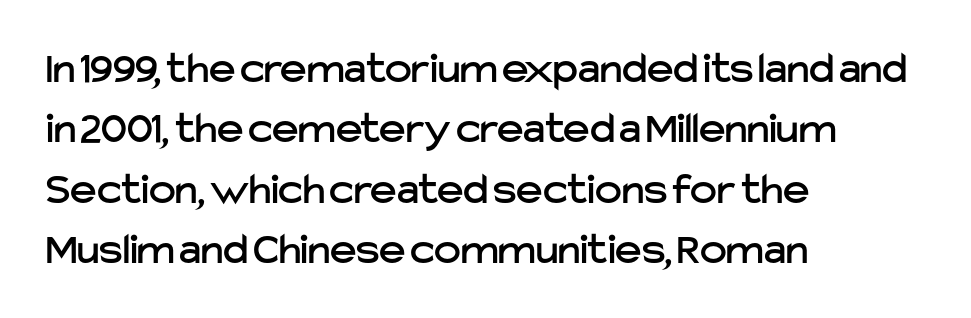
Q: Is the text italic (slanted)? A: No, it is upright.
Q: Is the typeface a serif or a sans-serif typeface? A: Sans-serif.
Q: Is the text underlined? A: No.
Q: How is the paragraph aligned? A: Left-aligned.
Q: Is the spacing between letters normal or unusually wide? A: Normal.
Q: Is the spacing between lines tight, normal or loose? A: Normal.
Q: Width (condensed, normal, or wide)? A: Normal.
Q: Stroke contrast? A: Low.
Q: x-height? A: Medium.
Q: Monospaced? A: No.
